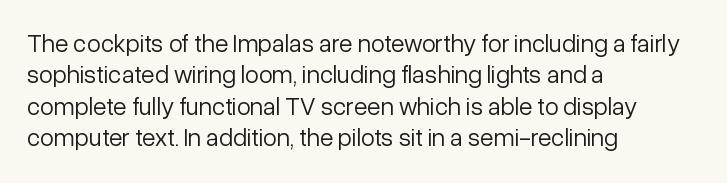
Q: Is the text bold? A: No.
Q: Is the text italic (slanted)? A: No, it is upright.
Q: Is the text underlined? A: No.
Q: How is the paragraph aligned? A: Left-aligned.
Q: Is the spacing between letters normal or unusually wide? A: Normal.
Q: Is the spacing between lines tight, normal or loose? A: Normal.
